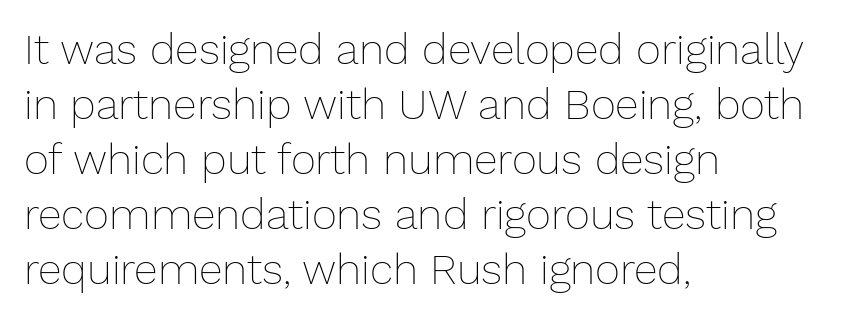
{"italic": "no", "bold": "no", "weight": "thin", "width": "normal", "stroke_contrast": "low", "x_height": "medium", "monospaced": "no", "underline": "no", "align": "left", "line_spacing": "normal", "line_spacing_ratio": 1.28, "letter_spacing": "normal", "letter_spacing_em": 0.0, "glyph_px": 43}
